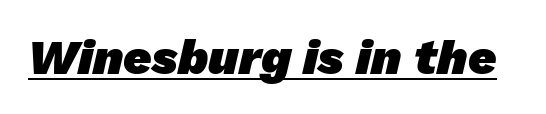
The image shows 49 px heavy sans-serif type; set normal letter spacing, underlined; low stroke contrast and a medium x-height.
